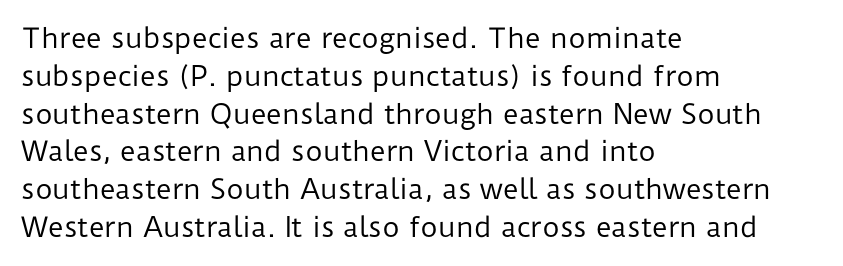
Q: Is the text bold? A: No.
Q: Is the text italic (slanted)? A: No, it is upright.
Q: Is the text underlined? A: No.
Q: How is the paragraph aligned? A: Left-aligned.
Q: Is the spacing between letters normal or unusually wide? A: Normal.
Q: Is the spacing between lines tight, normal or loose? A: Normal.
